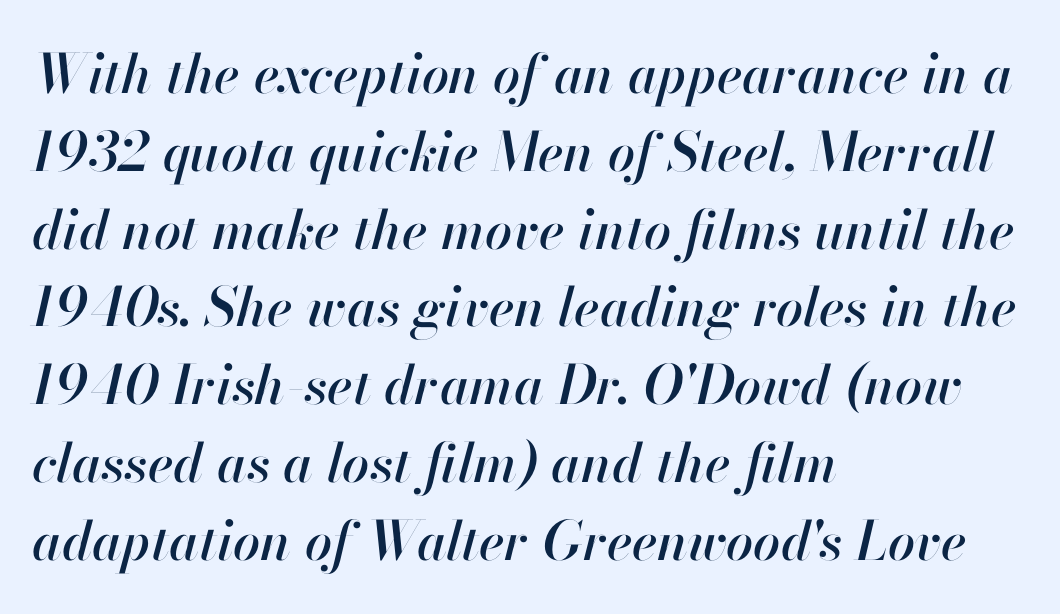
{"italic": "yes", "lean": "right", "slant_degrees": 13, "width": "normal", "stroke_contrast": "high", "x_height": "small", "monospaced": "no", "underline": "no", "align": "left", "line_spacing": "normal", "line_spacing_ratio": 1.44, "letter_spacing": "normal", "letter_spacing_em": 0.0, "glyph_px": 54}
